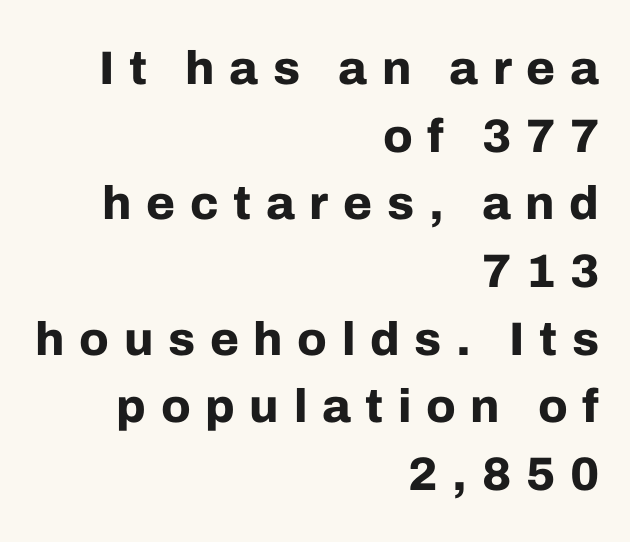
The image shows 47 px bold sans-serif type, upright; set right-aligned, normal line spacing (1.44x), unusually wide letter spacing (+0.31 em), not underlined; low stroke contrast and a medium x-height.
